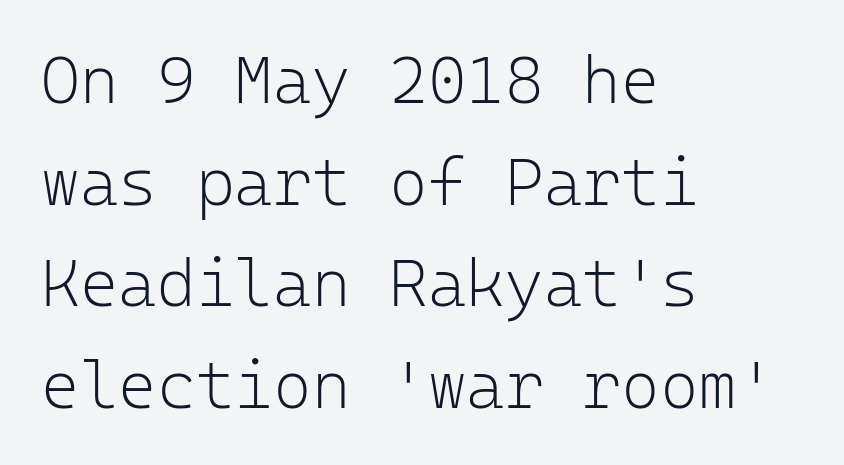
Q: Is the text bold? A: No.
Q: Is the text italic (slanted)? A: No, it is upright.
Q: Is the typeface a serif or a sans-serif typeface? A: Sans-serif.
Q: Is the text underlined? A: No.
Q: How is the paragraph aligned? A: Left-aligned.
Q: Is the spacing between letters normal or unusually wide? A: Normal.
Q: Is the spacing between lines tight, normal or loose? A: Normal.
Q: Width (condensed, normal, or wide)? A: Normal.
Q: Stroke contrast? A: Low.
Q: x-height? A: Medium.
Q: Monospaced? A: Yes.
